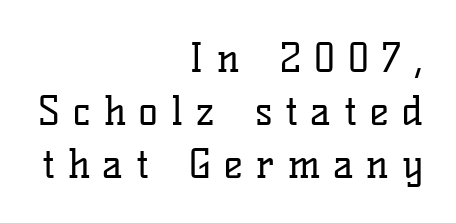
{"serif": "yes", "italic": "no", "bold": "no", "weight": "regular", "width": "normal", "stroke_contrast": "low", "x_height": "medium", "monospaced": "no", "underline": "no", "align": "right", "line_spacing": "normal", "line_spacing_ratio": 1.33, "letter_spacing": "wide", "letter_spacing_em": 0.33, "glyph_px": 40}
